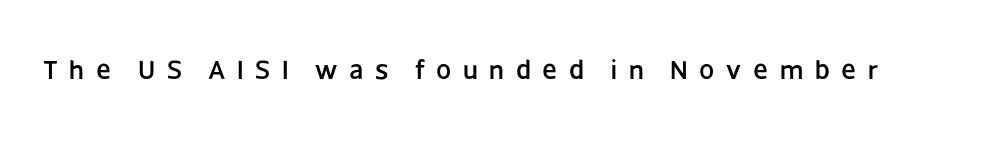
Q: Is the text italic (slanted)? A: No, it is upright.
Q: Is the text underlined? A: No.
Q: Is the spacing between letters normal or unusually wide? A: Unusually wide.
